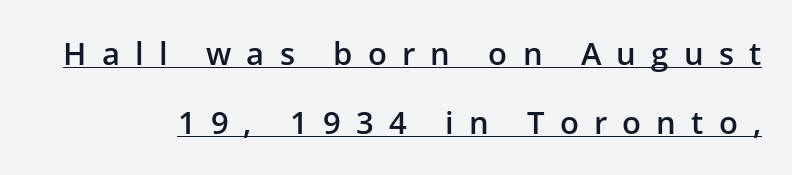
{"serif": "no", "italic": "no", "bold": "semi", "weight": "semibold", "width": "normal", "stroke_contrast": "low", "x_height": "medium", "monospaced": "no", "underline": "yes", "line_spacing": "loose", "line_spacing_ratio": 2.21, "letter_spacing": "wide", "letter_spacing_em": 0.49, "glyph_px": 31}
